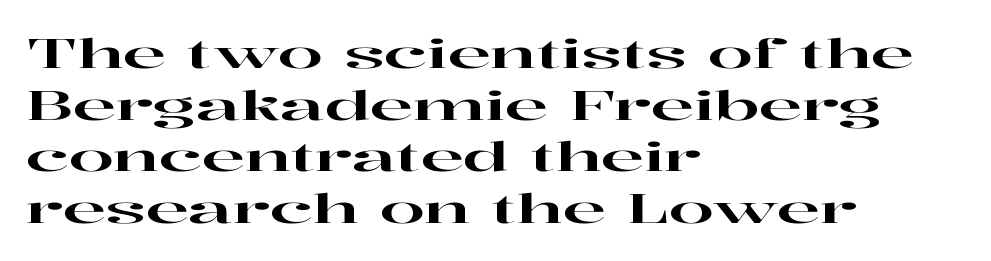
{"serif": "yes", "italic": "no", "width": "wide", "stroke_contrast": "high", "x_height": "medium", "monospaced": "no", "underline": "no", "align": "left", "line_spacing": "normal", "line_spacing_ratio": 1.29, "letter_spacing": "normal", "letter_spacing_em": 0.0, "glyph_px": 40}
